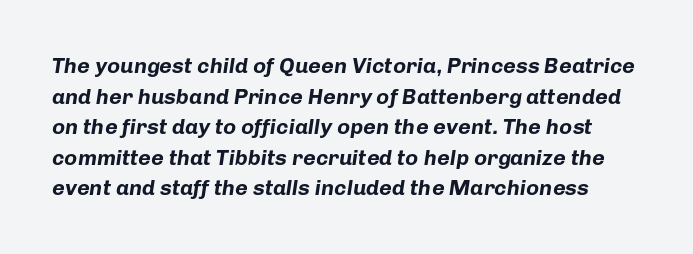
The image shows 22 px bold type, italic (leaning right); set normal line spacing (1.39x), normal letter spacing, not underlined.
